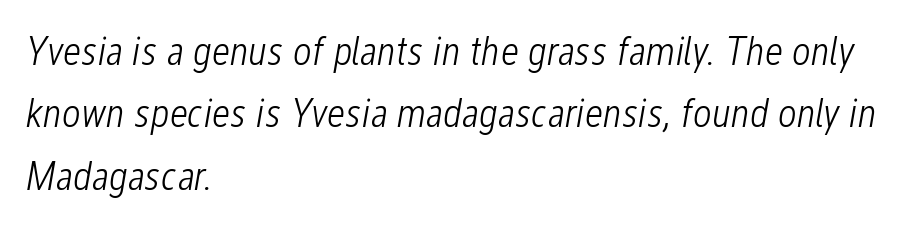
{"italic": "yes", "lean": "right", "slant_degrees": 12, "bold": "no", "weight": "light", "width": "condensed", "stroke_contrast": "low", "x_height": "medium", "monospaced": "no", "underline": "no", "align": "left", "line_spacing": "normal", "line_spacing_ratio": 1.52, "letter_spacing": "normal", "letter_spacing_em": 0.0, "glyph_px": 41}
